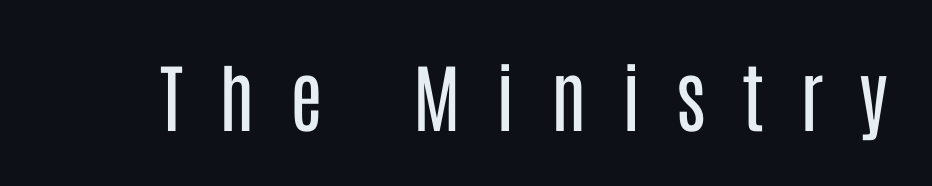
Unlike italic type, these characters show no tilt at all. Anything drawn beneath the words? Only blank space. Does extra space separate the letters? Yes, quite a lot of it. Nothing sits at the stroke ends, so this counts as sans-serif. Is this a heavy cut? Hardly; it is regular or lighter. The letters advance in unequal steps, a hallmark of proportional type.
